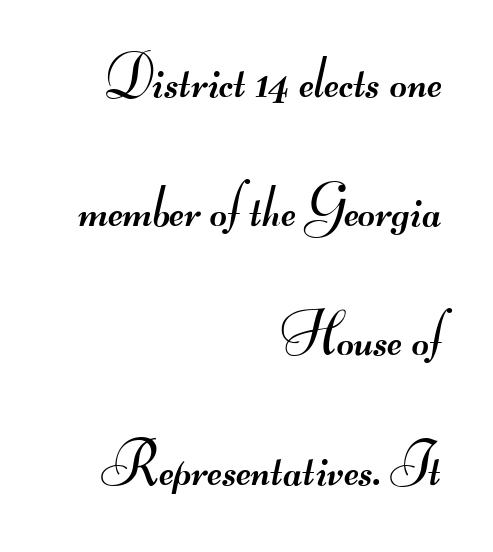
{"serif": "no", "bold": "no", "weight": "regular", "width": "wide", "stroke_contrast": "medium", "monospaced": "no", "underline": "no", "align": "right", "line_spacing": "loose", "line_spacing_ratio": 2.19, "letter_spacing": "normal", "letter_spacing_em": 0.0, "glyph_px": 59}
